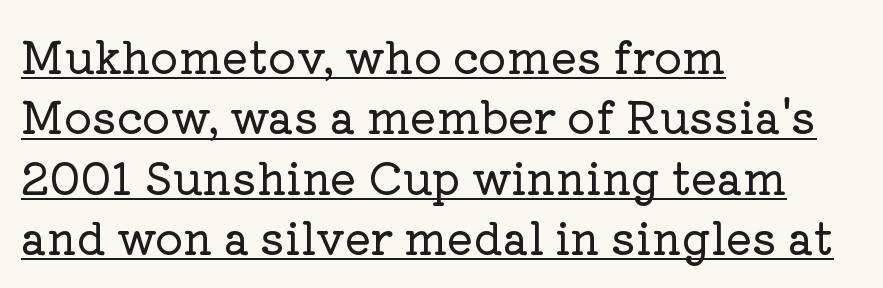
Q: Is the text italic (slanted)? A: No, it is upright.
Q: Is the typeface a serif or a sans-serif typeface? A: Serif.
Q: Is the text underlined? A: Yes.
Q: How is the paragraph aligned? A: Left-aligned.
Q: Is the spacing between letters normal or unusually wide? A: Normal.
Q: Is the spacing between lines tight, normal or loose? A: Normal.
Q: Width (condensed, normal, or wide)? A: Normal.
Q: Stroke contrast? A: Low.
Q: x-height? A: Medium.
Q: Monospaced? A: No.
